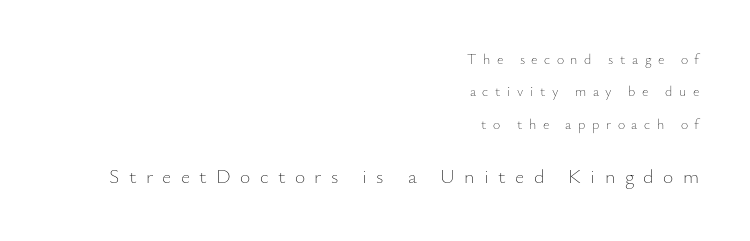
The image shows 20 px text type, upright; set right-aligned, loose line spacing (2.32x), unusually wide letter spacing (+0.47 em), not underlined; the second (bottom) block is 1.43x larger.
